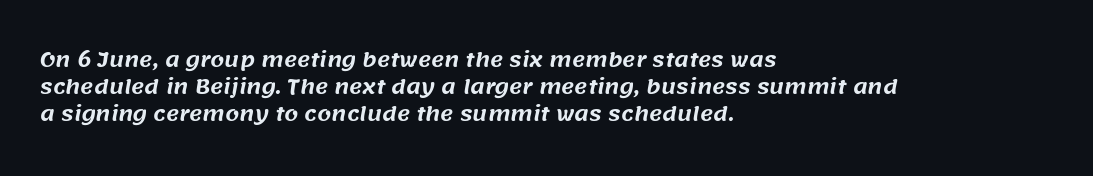
The image shows 20 px text type; set left-aligned, normal line spacing (1.36x), normal letter spacing, not underlined.
